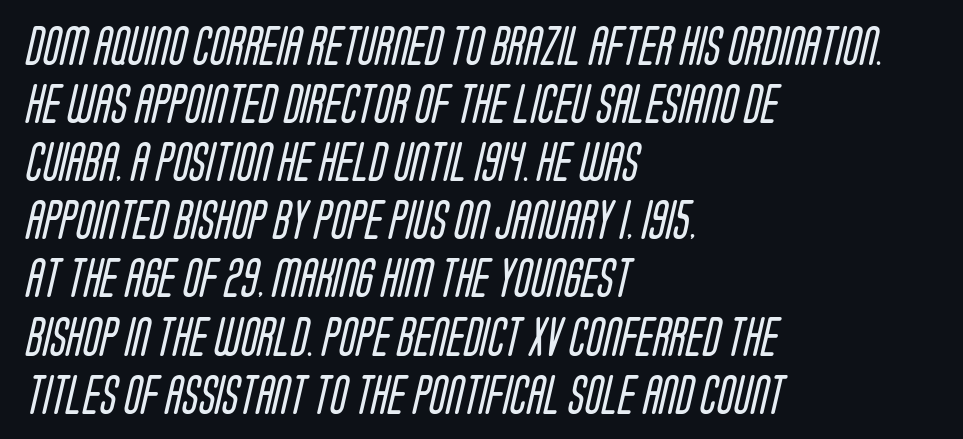
The passage shown is typed in a proportional face where columns would drift. Between one letter and the next there's only the usual sliver of space. Glance below the letters and you will spot only blank space. Font category for this specimen: sans-serif.
